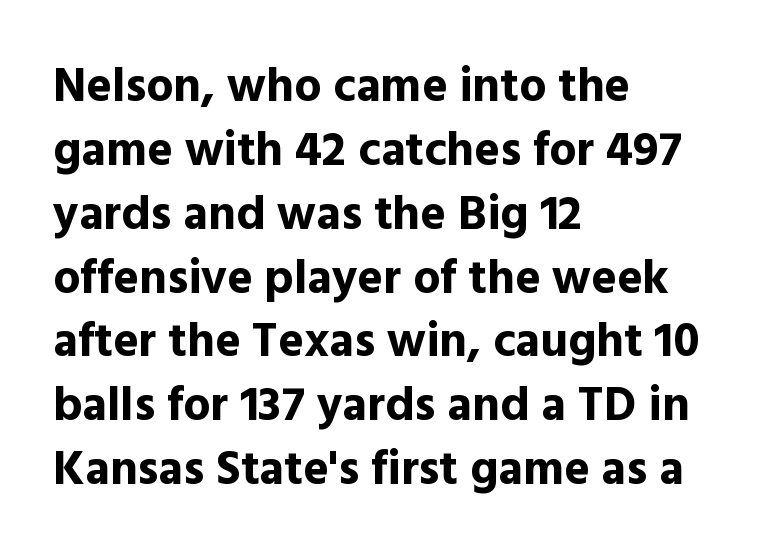
The space beneath each line is pristine and unruled. Vertically, the passage feels balanced, rows spaced as you'd expect. Emphasis by weight is at full strength: bold. Think of a printed novel: that variable character pitch is what you see here. A classic flush-left, rag-right setting is used for this passage. The lettering stays uniformly vertical, giving the passage a roman look.
